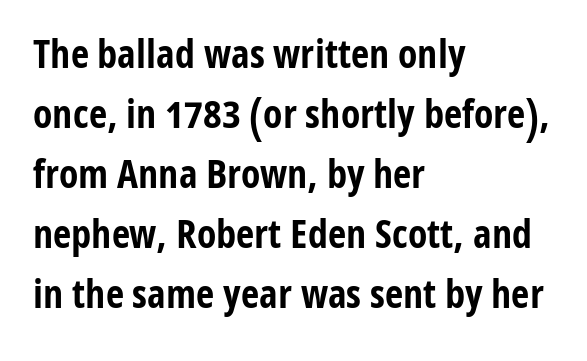
{"serif": "no", "italic": "no", "bold": "yes", "weight": "bold", "width": "condensed", "stroke_contrast": "low", "x_height": "medium", "monospaced": "no", "underline": "no", "align": "left", "line_spacing": "normal", "line_spacing_ratio": 1.5, "letter_spacing": "normal", "letter_spacing_em": 0.0, "glyph_px": 40}
